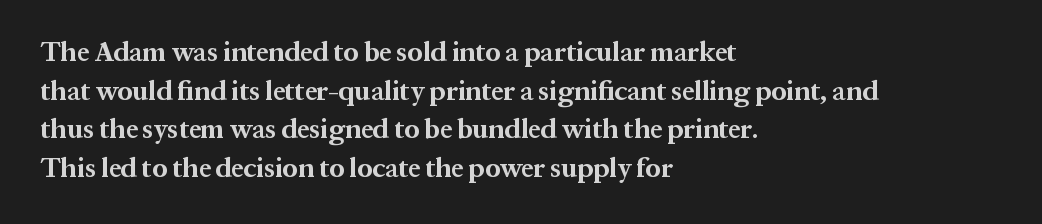
{"italic": "no", "bold": "yes", "underline": "no", "align": "left", "line_spacing": "normal", "line_spacing_ratio": 1.43, "letter_spacing": "normal", "letter_spacing_em": 0.0, "glyph_px": 27}
